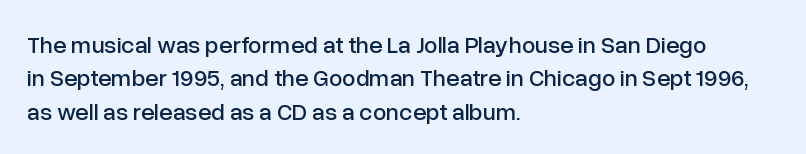
{"italic": "no", "underline": "no", "align": "left", "line_spacing": "normal", "line_spacing_ratio": 1.39, "letter_spacing": "normal", "letter_spacing_em": 0.0, "glyph_px": 24}
